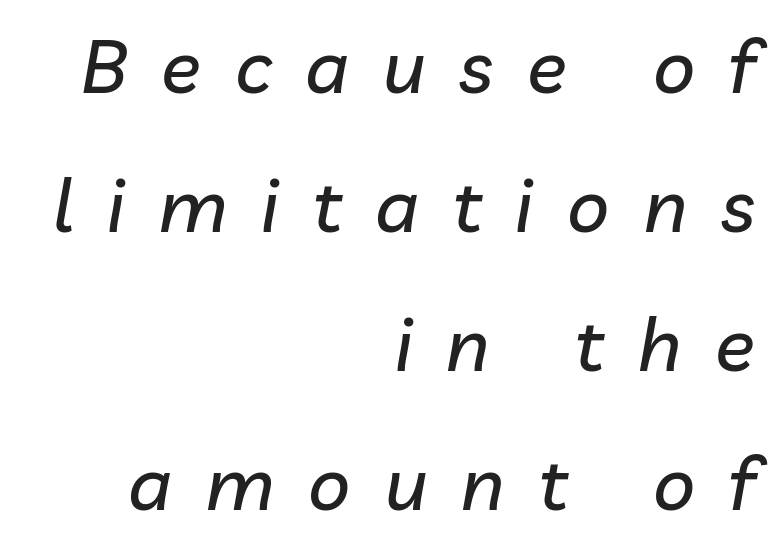
{"italic": "yes", "lean": "right", "slant_degrees": 10, "width": "normal", "stroke_contrast": "low", "x_height": "medium", "monospaced": "no", "underline": "no", "align": "right", "line_spacing_ratio": 1.88, "letter_spacing": "wide", "letter_spacing_em": 0.46, "glyph_px": 74}
